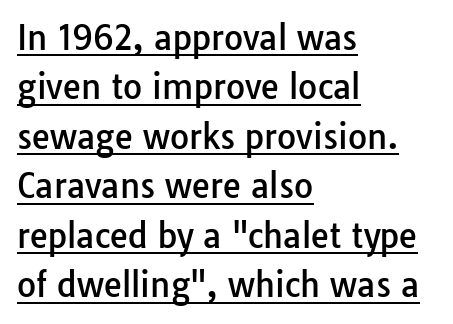
The image shows 33 px sans-serif type, upright; set left-aligned, normal line spacing (1.5x), normal letter spacing, underlined; low stroke contrast and a medium x-height.
